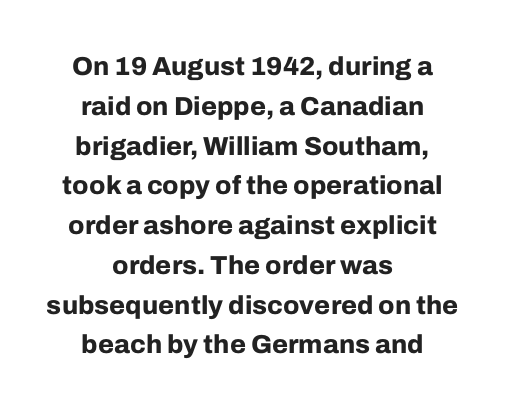
{"italic": "no", "bold": "yes", "underline": "no", "align": "center", "line_spacing": "normal", "line_spacing_ratio": 1.53, "letter_spacing": "normal", "letter_spacing_em": 0.0, "glyph_px": 26}
